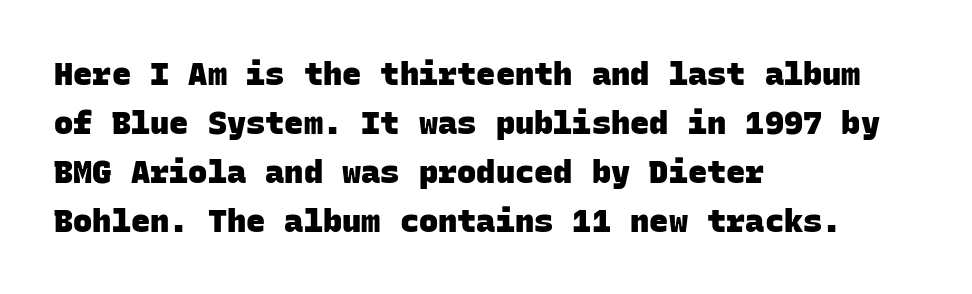
The image shows 32 px heavy sans-serif type, monospaced; set left-aligned, normal line spacing (1.53x), normal letter spacing, not underlined; low stroke contrast and a large x-height.
